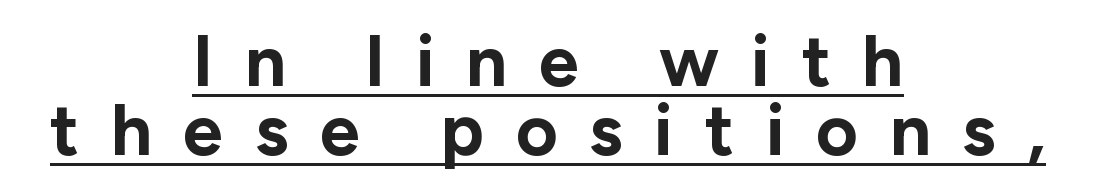
{"serif": "no", "italic": "no", "bold": "yes", "weight": "bold", "width": "normal", "stroke_contrast": "low", "x_height": "medium", "monospaced": "no", "underline": "yes", "align": "center", "line_spacing": "tight", "line_spacing_ratio": 0.96, "letter_spacing": "wide", "letter_spacing_em": 0.44, "glyph_px": 72}
